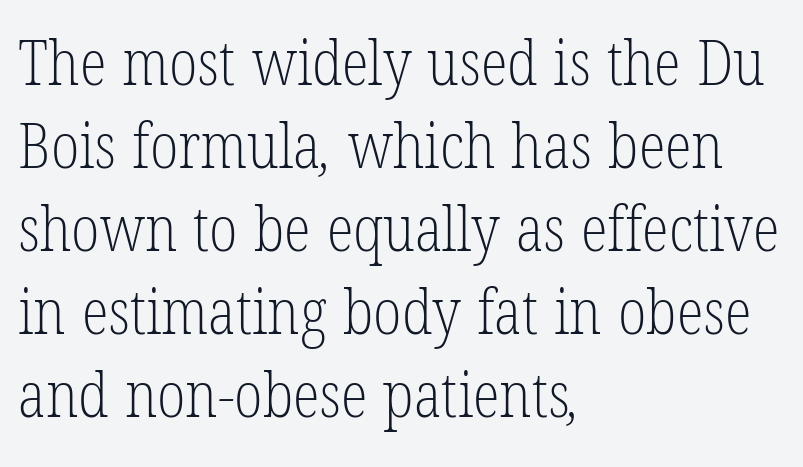
The image shows 62 px light, condensed serif type; set left-aligned, normal line spacing (1.34x), normal letter spacing, not underlined; low stroke contrast and a medium x-height.
